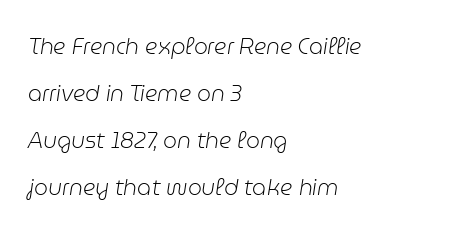
Q: Is the text bold? A: No.
Q: Is the text italic (slanted)? A: Yes, it leans right by about 9 degrees.
Q: Is the text underlined? A: No.
Q: How is the paragraph aligned? A: Left-aligned.
Q: Is the spacing between letters normal or unusually wide? A: Normal.
Q: Is the spacing between lines tight, normal or loose? A: Loose.
